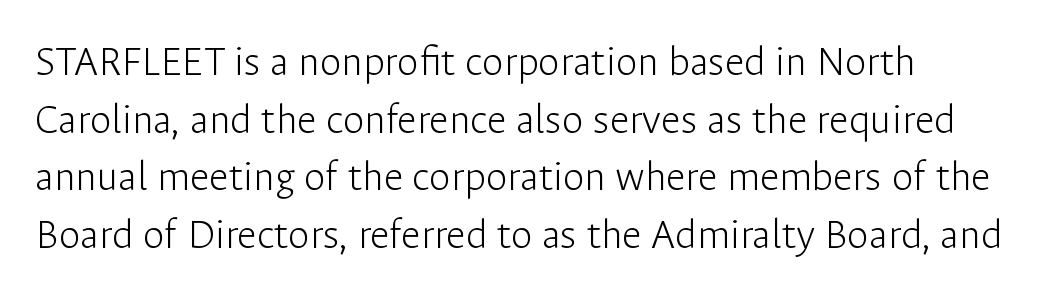
{"serif": "no", "italic": "no", "bold": "no", "weight": "light", "width": "normal", "stroke_contrast": "low", "x_height": "medium", "monospaced": "no", "underline": "no", "line_spacing": "normal", "line_spacing_ratio": 1.31, "letter_spacing": "normal", "letter_spacing_em": 0.0, "glyph_px": 44}
